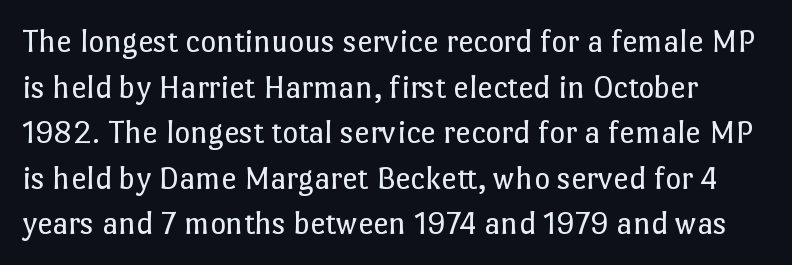
Q: Is the text bold? A: No.
Q: Is the text italic (slanted)? A: No, it is upright.
Q: Is the text underlined? A: No.
Q: Is the spacing between letters normal or unusually wide? A: Normal.
Q: Is the spacing between lines tight, normal or loose? A: Normal.
Q: Width (condensed, normal, or wide)? A: Normal.
Q: Stroke contrast? A: Low.
Q: x-height? A: Medium.
Q: Monospaced? A: No.
